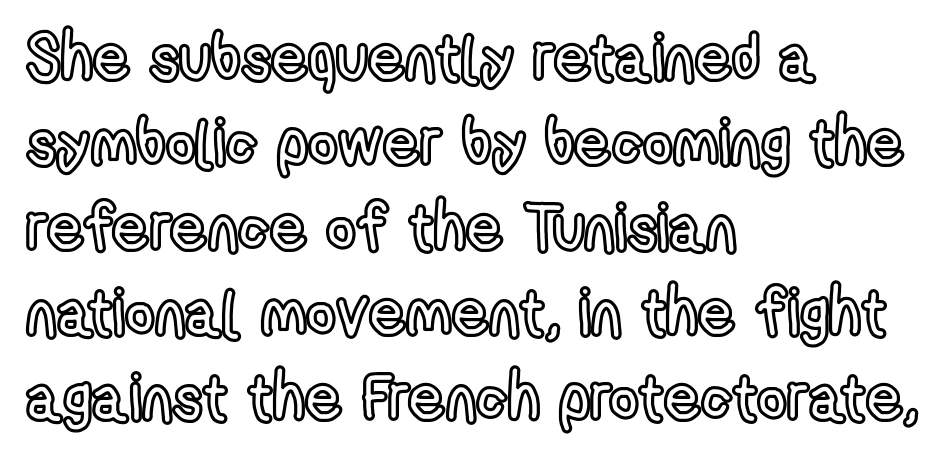
All the whitespace from short lines collects on the right. Upright lettering throughout. This rendering features lettering with no underline. Baseline-to-baseline distance is the conventional proportion of letter height. Standard letterfit; no display-style spreading of the glyphs. The letters advance in unequal steps, a hallmark of proportional type.
